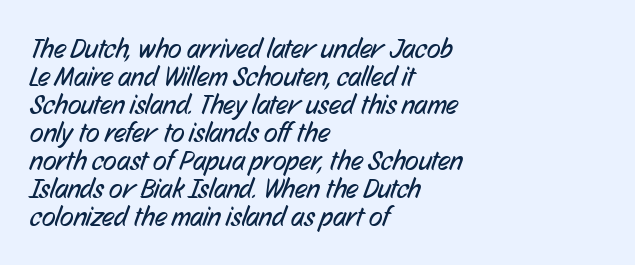
{"serif": "no", "bold": "no", "weight": "regular", "width": "condensed", "stroke_contrast": "low", "x_height": "medium", "monospaced": "no", "underline": "no", "align": "left", "line_spacing": "tight", "line_spacing_ratio": 1.0, "letter_spacing": "normal", "letter_spacing_em": 0.0, "glyph_px": 28}
